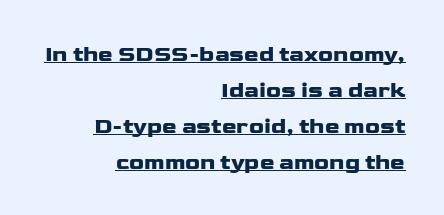
The image shows 22 px text type, upright; set right-aligned, normal line spacing (1.64x), normal letter spacing, underlined.
